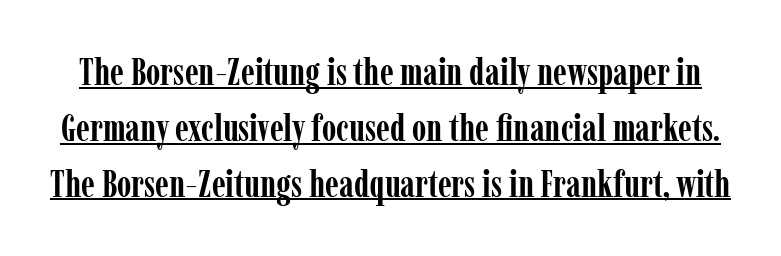
Old-style or modern, the face here clearly has serifs. The gaps between neighbouring characters are ordinary and unremarkable. Each line of the rendering has a horizontal stroke beneath the glyphs. Line spacing here is normal. Typesetter's note: full bold, strokes at maximum text heaviness. Style check: upright.
